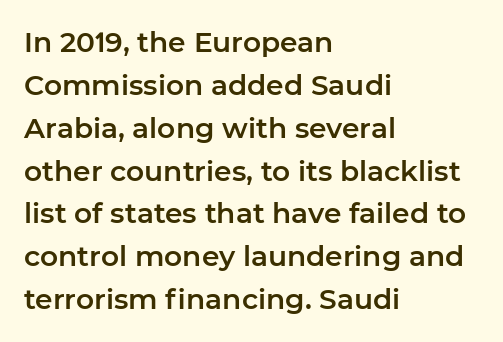
{"serif": "no", "italic": "no", "width": "normal", "stroke_contrast": "low", "x_height": "medium", "monospaced": "no", "underline": "no", "align": "left", "line_spacing": "normal", "line_spacing_ratio": 1.53, "letter_spacing": "normal", "letter_spacing_em": 0.0, "glyph_px": 28}
